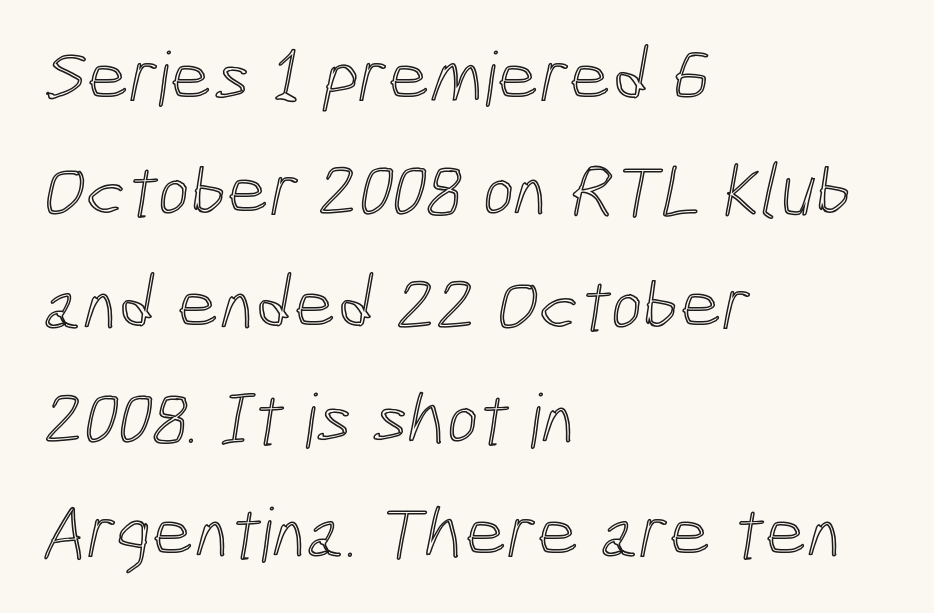
The image shows 75 px condensed type; set left-aligned, normal line spacing (1.52x), normal letter spacing, not underlined; a medium x-height.
